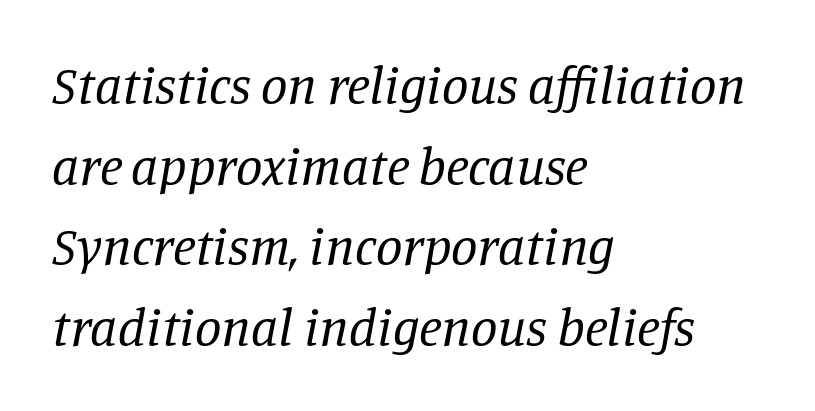
Q: Is the text bold? A: No.
Q: Is the text italic (slanted)? A: Yes, it leans right by about 11 degrees.
Q: Is the typeface a serif or a sans-serif typeface? A: Serif.
Q: Is the text underlined? A: No.
Q: How is the paragraph aligned? A: Left-aligned.
Q: Is the spacing between letters normal or unusually wide? A: Normal.
Q: Is the spacing between lines tight, normal or loose? A: Normal.
Q: Width (condensed, normal, or wide)? A: Normal.
Q: Stroke contrast? A: Low.
Q: x-height? A: Large.
Q: Monospaced? A: No.
